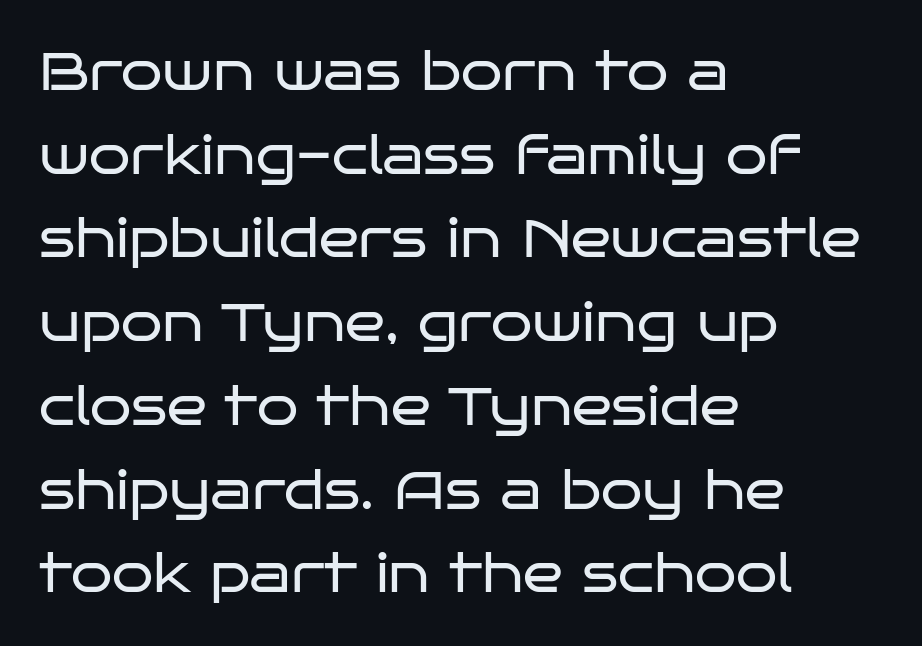
Q: Is the text bold? A: No.
Q: Is the text italic (slanted)? A: No, it is upright.
Q: Is the typeface a serif or a sans-serif typeface? A: Sans-serif.
Q: Is the text underlined? A: No.
Q: How is the paragraph aligned? A: Left-aligned.
Q: Is the spacing between letters normal or unusually wide? A: Normal.
Q: Is the spacing between lines tight, normal or loose? A: Normal.
Q: Width (condensed, normal, or wide)? A: Wide.
Q: Stroke contrast? A: Low.
Q: x-height? A: Large.
Q: Monospaced? A: No.
